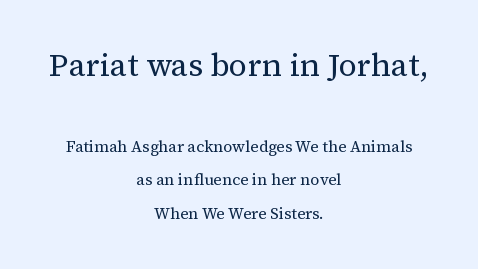
The designer went with a serif here, giving each stem small feet. Teacher's note: observe the equal gaps on both sides — that is centered alignment. You could call the tracking neutral — neither tight nor loose. You could not count columns in this text — the font is proportionally spaced.
